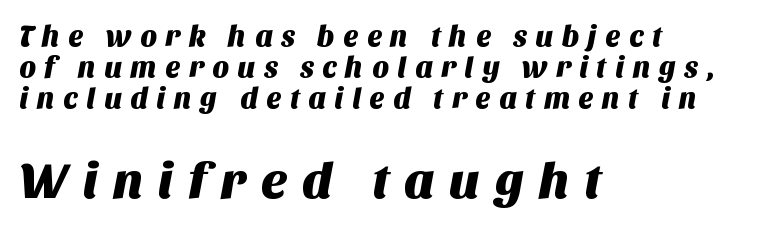
The paragraph shown leans on its left margin. Characters follow at a spacing far wider than the type designer built in. Horizontal bands of white between lines are thin slivers. The space directly below the letters is spotless.
